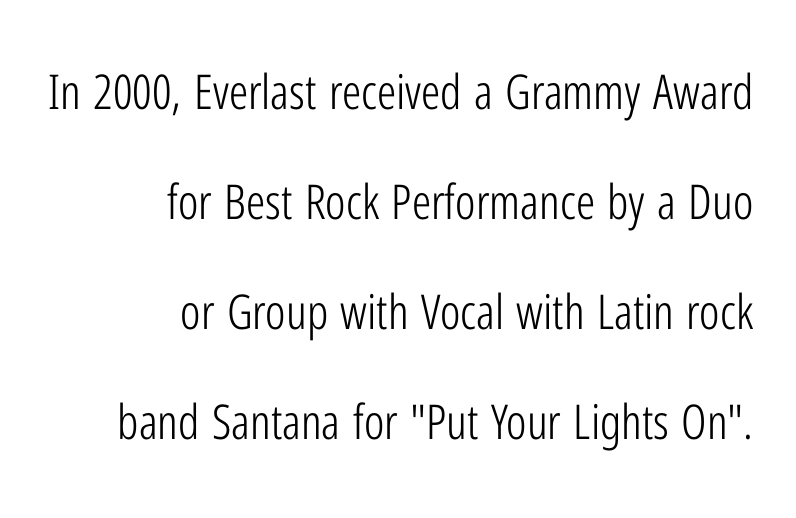
The image shows 48 px light, condensed sans-serif type, upright; set right-aligned, loose line spacing (2.29x), normal letter spacing, not underlined; low stroke contrast and a medium x-height.
